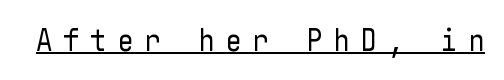
{"serif": "no", "italic": "no", "bold": "no", "weight": "regular", "width": "condensed", "stroke_contrast": "low", "x_height": "medium", "underline": "yes", "letter_spacing": "wide", "letter_spacing_em": 0.33, "glyph_px": 32}
